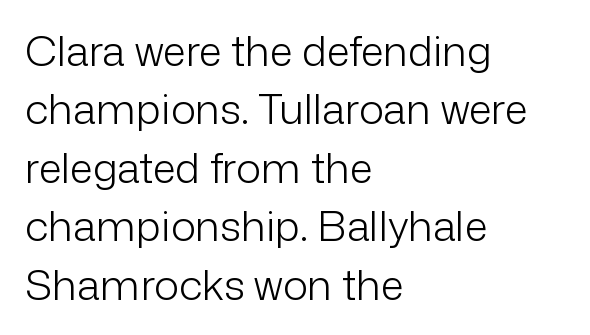
Compared with typical paragraphs, the rows here are spaced about the same. Has an underline been added? It has not. Unlike italic type, these characters show no tilt at all. Nothing unusual about the tracking: characters are spaced as the font intends.
